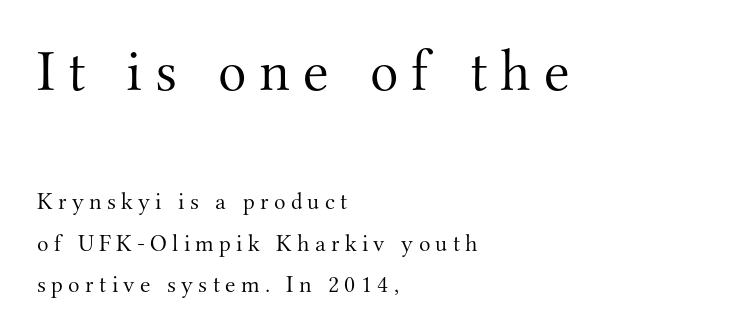
{"serif": "yes", "italic": "no", "bold": "no", "weight": "light", "width": "normal", "stroke_contrast": "medium", "x_height": "small", "monospaced": "no", "underline": "no", "align": "left", "line_spacing_ratio": 1.74, "letter_spacing": "wide", "letter_spacing_em": 0.22, "larger_block": "first", "size_ratio": 2.46, "glyph_px": 59}
